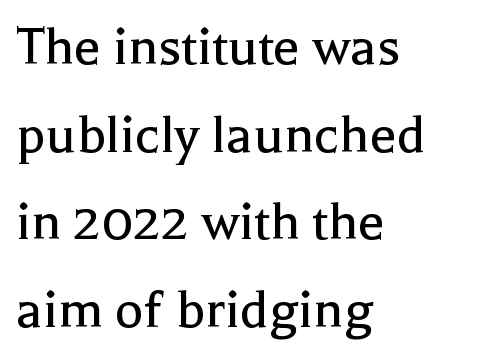
The image shows 60 px regular-weight serif type, upright; set left-aligned, normal line spacing (1.46x), normal letter spacing, not underlined; a medium x-height.
